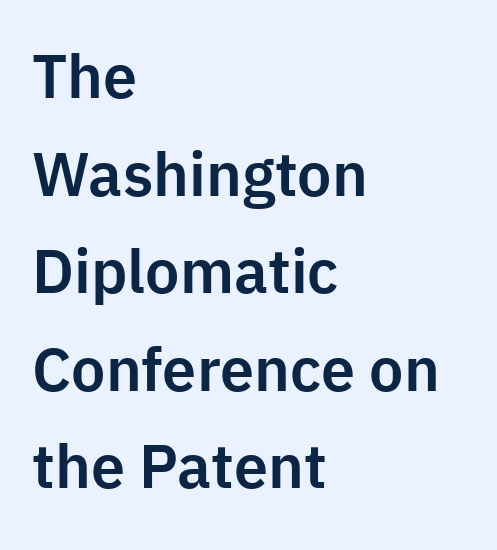
{"serif": "no", "italic": "no", "width": "normal", "stroke_contrast": "low", "x_height": "medium", "monospaced": "no", "underline": "no", "align": "left", "line_spacing": "normal", "line_spacing_ratio": 1.6, "letter_spacing": "normal", "letter_spacing_em": 0.0, "glyph_px": 61}
